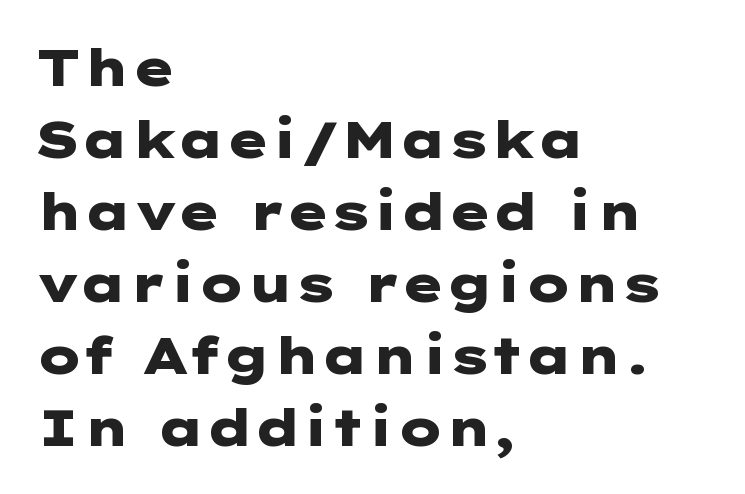
The image shows 51 px heavy, wide sans-serif type, upright; set left-aligned, normal line spacing (1.41x), normal letter spacing, not underlined; low stroke contrast and a medium x-height.
